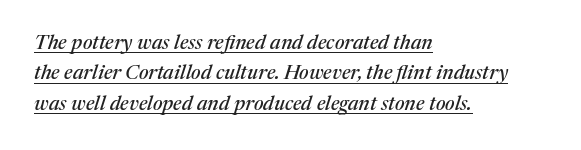
When letters slant like this, we call the style italic. Emphasis is given by a line drawn under the lettering. If you drew a ruler down the left edge, every line would touch it. The vertical gap from one line to the next is medium. The tracking reads as untouched default to a designer's eye.
